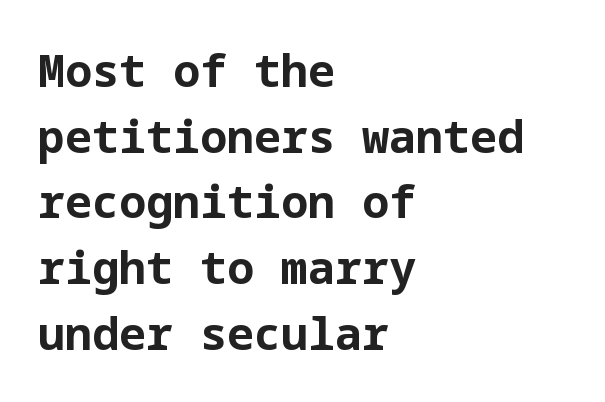
{"serif": "no", "italic": "no", "bold": "yes", "weight": "bold", "width": "normal", "stroke_contrast": "low", "x_height": "medium", "underline": "no", "align": "left", "line_spacing": "normal", "line_spacing_ratio": 1.46, "letter_spacing": "normal", "letter_spacing_em": 0.0, "glyph_px": 45}
